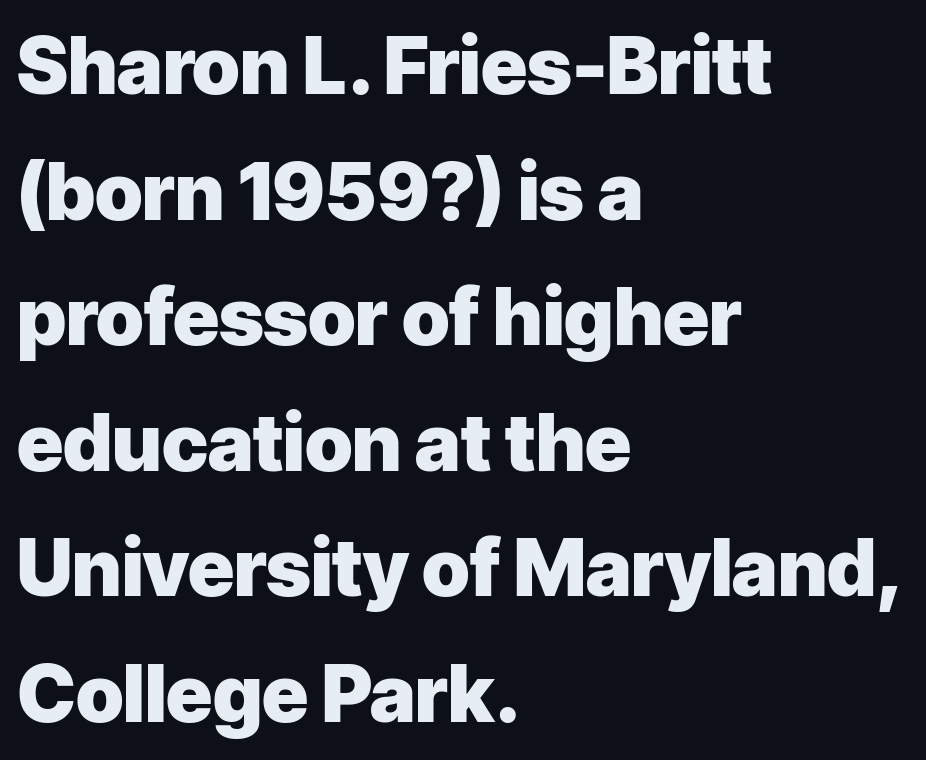
The image shows 79 px heavy sans-serif type, upright; set left-aligned, normal line spacing (1.59x), normal letter spacing, not underlined; low stroke contrast and a medium x-height.
